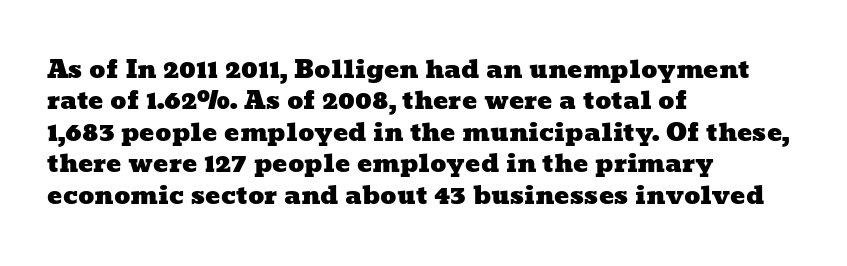
Casual observation: everything's shoved over to the left. Unmarked baselines from the first word to the last. Nobody touched the tracking dial on this one. Horizontal bands of white between lines are of average thickness.
